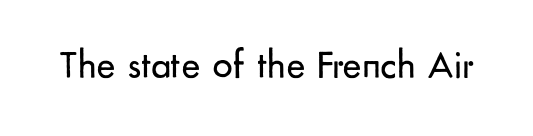
Q: Is the text bold? A: No.
Q: Is the text italic (slanted)? A: No, it is upright.
Q: Is the typeface a serif or a sans-serif typeface? A: Sans-serif.
Q: Is the text underlined? A: No.
Q: Is the spacing between letters normal or unusually wide? A: Normal.
Q: Width (condensed, normal, or wide)? A: Normal.
Q: Stroke contrast? A: Low.
Q: x-height? A: Small.
Q: Monospaced? A: No.
